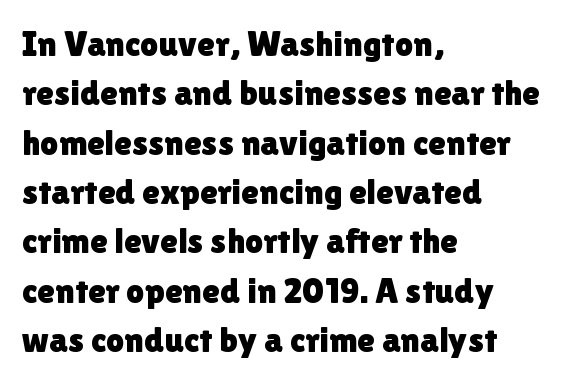
Q: Is the text italic (slanted)? A: No, it is upright.
Q: Is the typeface a serif or a sans-serif typeface? A: Sans-serif.
Q: Is the text underlined? A: No.
Q: How is the paragraph aligned? A: Left-aligned.
Q: Is the spacing between letters normal or unusually wide? A: Normal.
Q: Is the spacing between lines tight, normal or loose? A: Normal.
Q: Width (condensed, normal, or wide)? A: Normal.
Q: Stroke contrast? A: Low.
Q: x-height? A: Medium.
Q: Monospaced? A: No.
